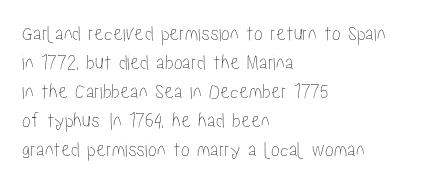
It's the straight-up-and-down kind of type. The horizontal fit of the characters is conventional and even. These lines are set flush left with a ragged right edge. Glance below the letters and you will spot only blank space.
